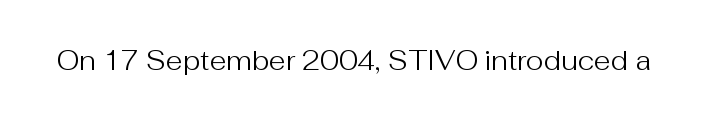
The image shows 27 px text type, upright; set normal letter spacing, not underlined.
